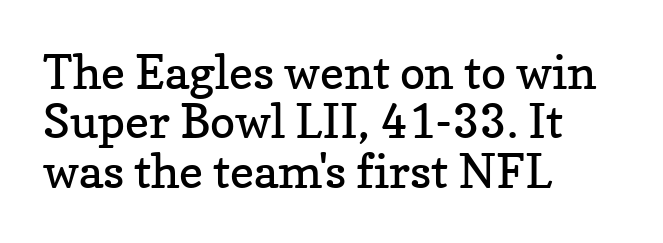
The image shows 47 px regular-weight serif type, upright; set left-aligned, tight line spacing (1.05x), normal letter spacing, not underlined; low stroke contrast and a medium x-height.
